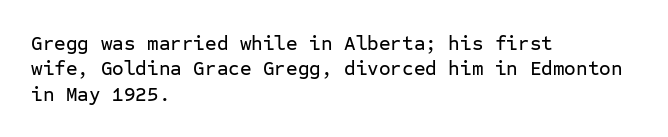
The image shows 20 px text type, upright; set left-aligned, normal line spacing (1.27x), normal letter spacing, not underlined.
